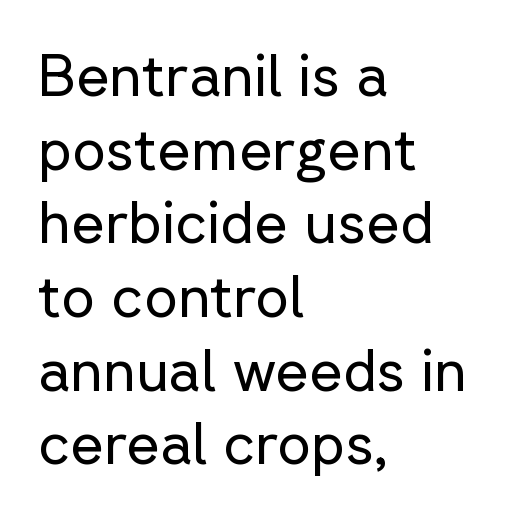
The image shows 58 px regular-weight sans-serif type, upright; set left-aligned, normal line spacing (1.27x), normal letter spacing, not underlined; low stroke contrast and a medium x-height.
